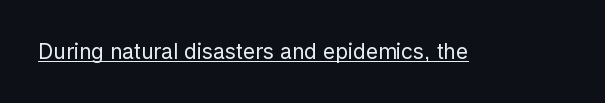
Italic: no, the glyphs are upright roman. You can see a thin bar hugging the bottom of the glyphs. Nothing heavy about these letters — not bold at all. Look at the tracking — it's just the regular setting, nothing added.
